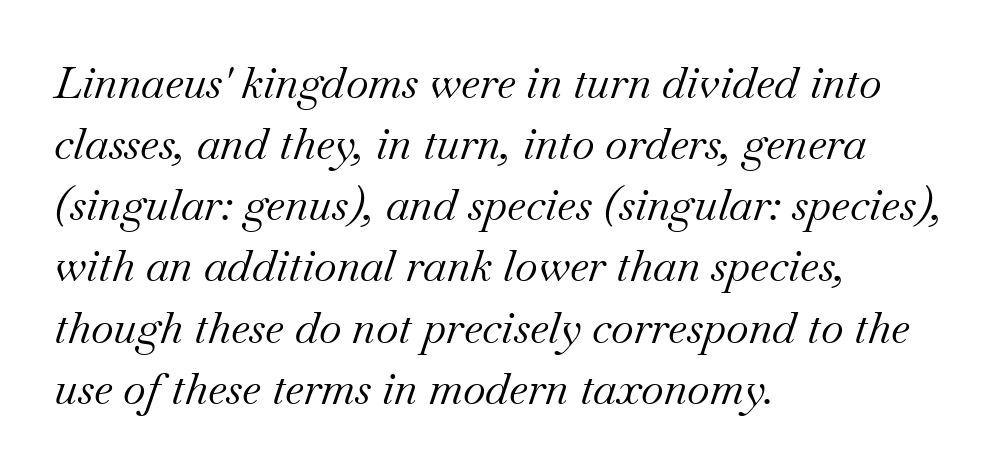
The image shows 44 px regular-weight serif type, italic (leaning right); set left-aligned, normal line spacing (1.39x), normal letter spacing, not underlined; medium stroke contrast and a small x-height.
